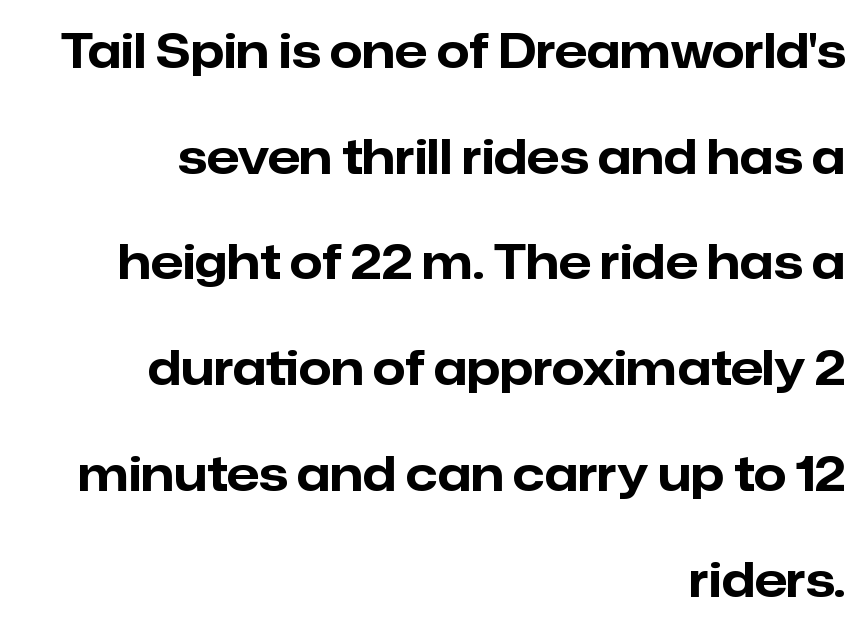
Regarding leading, the lines here are spaced well apart. The rendering uses natural spacing where letterforms have individual widths. Thick stems and heavy bowls — unmistakably bold. Regarding serifs, this sample does without them.
